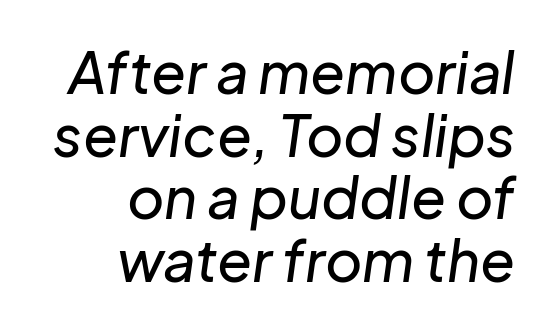
Looks like regular typesetting: each glyph gets only the width it needs. Notice how the stems are inclined rather than vertical — that's the hallmark of italics. The string is rendered with underlining switched off. What stands out about the letter spacing? Nothing — it is the standard amount. Horizontal bands of white between lines are thin slivers.
